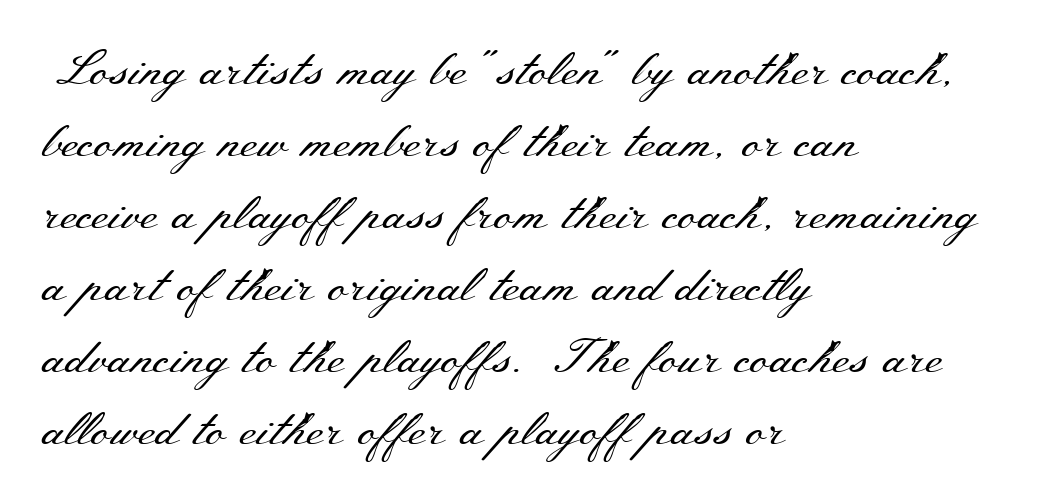
The image shows 48 px regular-weight, wide serif type; set left-aligned, normal line spacing (1.5x), normal letter spacing, not underlined; medium stroke contrast and a small x-height.
